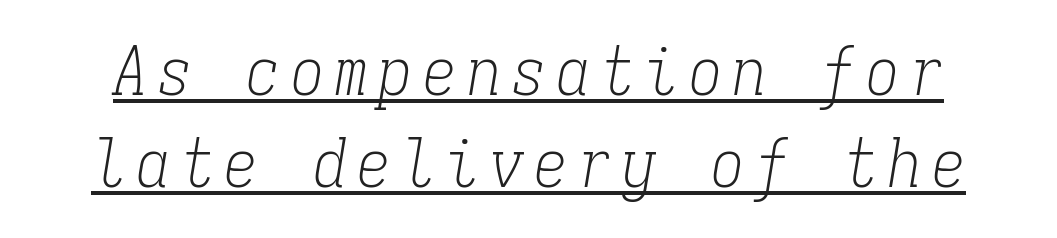
Q: Is the text bold? A: No.
Q: Is the text italic (slanted)? A: Yes, it leans right by about 9 degrees.
Q: Is the typeface a serif or a sans-serif typeface? A: Serif.
Q: Is the text underlined? A: Yes.
Q: Is the spacing between lines tight, normal or loose? A: Normal.
Q: Width (condensed, normal, or wide)? A: Condensed.
Q: Stroke contrast? A: Low.
Q: x-height? A: Medium.
Q: Monospaced? A: Yes.
